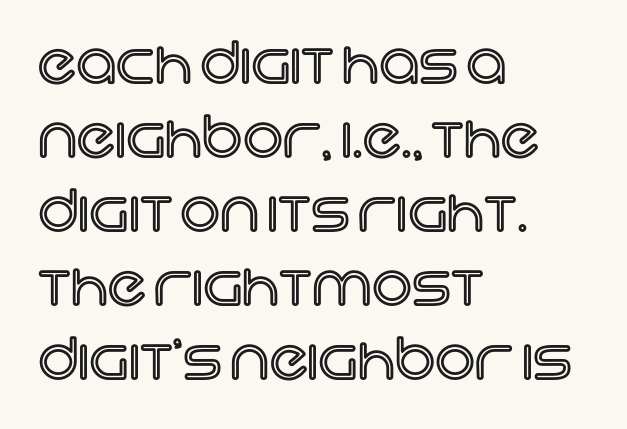
The image shows 56 px text type, upright; set left-aligned, normal line spacing (1.32x), normal letter spacing, not underlined; a large x-height.
